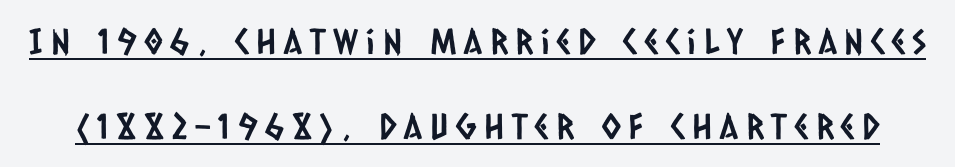
The image shows 35 px condensed sans-serif type; set loose line spacing (2.43x), unusually wide letter spacing (+0.22 em), underlined; low stroke contrast and a large x-height.
